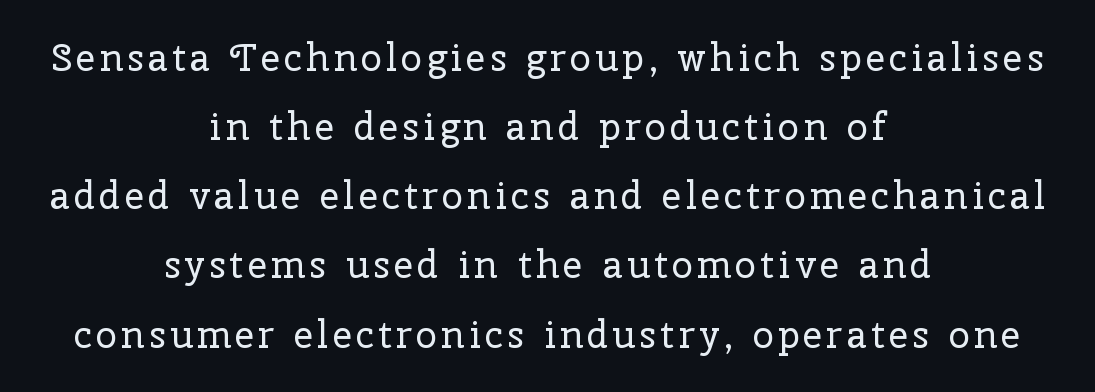
Q: Is the text bold? A: No.
Q: Is the text italic (slanted)? A: No, it is upright.
Q: Is the typeface a serif or a sans-serif typeface? A: Serif.
Q: Is the text underlined? A: No.
Q: How is the paragraph aligned? A: Centered.
Q: Width (condensed, normal, or wide)? A: Normal.
Q: Stroke contrast? A: Low.
Q: x-height? A: Medium.
Q: Monospaced? A: No.
